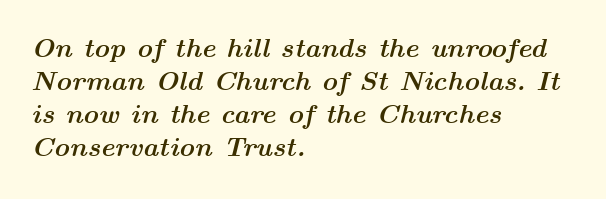
{"italic": "yes", "lean": "right", "slant_degrees": 14, "bold": "yes", "underline": "no", "align": "left", "line_spacing_ratio": 1.22, "letter_spacing": "normal", "letter_spacing_em": 0.0, "glyph_px": 27}
